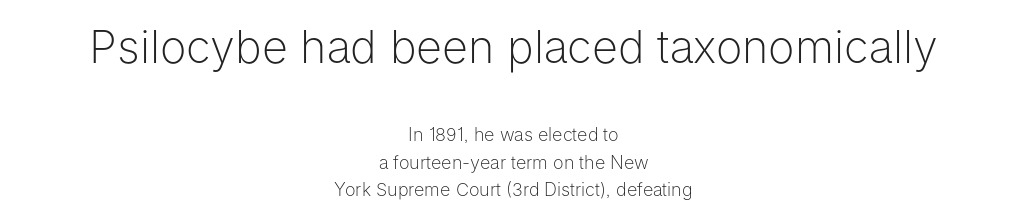
Between one letter and the next there's only the usual sliver of space. Serif or sans? Sans — the stroke terminals are bare. You could not count columns in this text — the font is proportionally spaced. Think standard paragraph weight, or any step lighter than that. Regular leading. These lines are centered, leaving both edges ragged.
